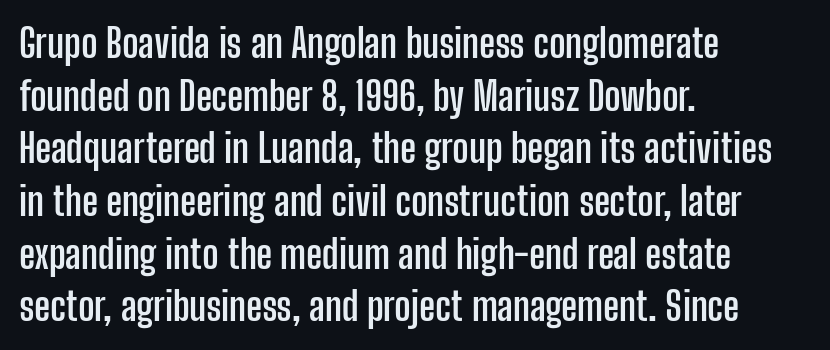
Q: Is the text bold? A: Yes.
Q: Is the text italic (slanted)? A: No, it is upright.
Q: Is the typeface a serif or a sans-serif typeface? A: Sans-serif.
Q: Is the text underlined? A: No.
Q: How is the paragraph aligned? A: Left-aligned.
Q: Is the spacing between letters normal or unusually wide? A: Normal.
Q: Is the spacing between lines tight, normal or loose? A: Normal.
Q: Width (condensed, normal, or wide)? A: Condensed.
Q: Stroke contrast? A: Low.
Q: x-height? A: Medium.
Q: Monospaced? A: No.
